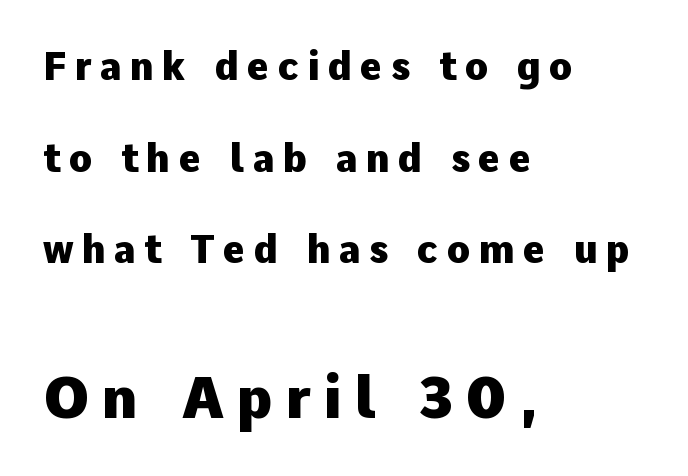
{"serif": "no", "italic": "no", "bold": "yes", "weight": "heavy", "width": "normal", "stroke_contrast": "low", "x_height": "medium", "monospaced": "no", "underline": "no", "align": "left", "line_spacing": "loose", "line_spacing_ratio": 2.41, "letter_spacing": "wide", "letter_spacing_em": 0.22, "larger_block": "second", "size_ratio": 1.5, "glyph_px": 57}
